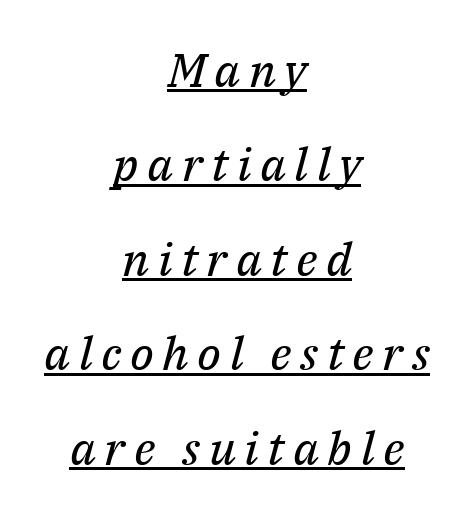
The image shows 47 px regular-weight serif type, italic (leaning right); set centered, loose line spacing (2.01x), underlined; medium stroke contrast and a medium x-height.
